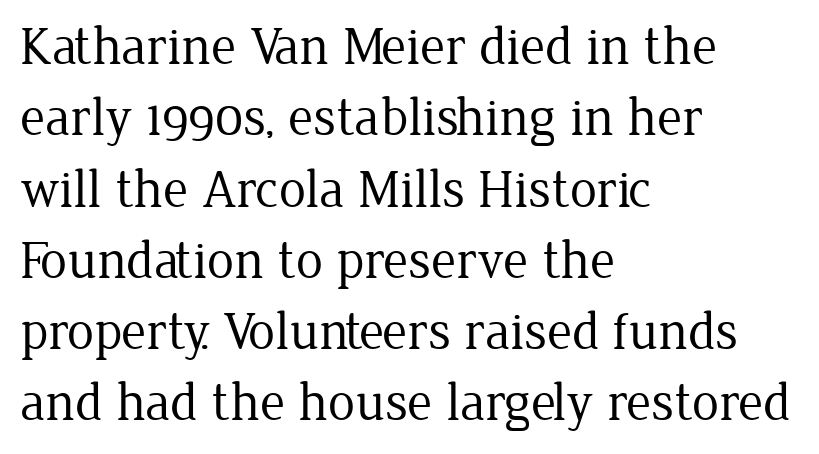
The image shows 54 px regular-weight serif type, upright; set left-aligned, normal line spacing (1.32x), normal letter spacing, not underlined; low stroke contrast and a medium x-height.
